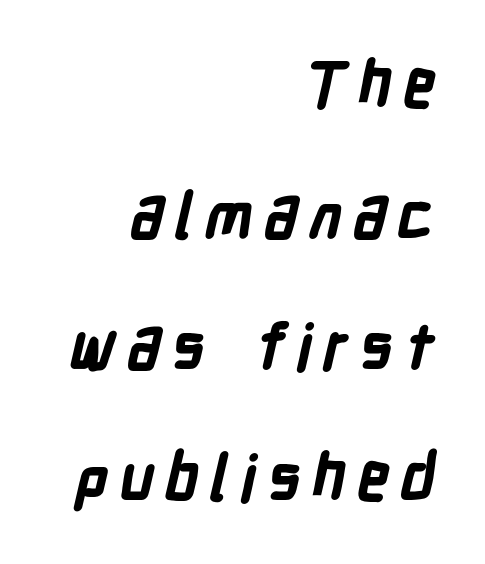
The image shows 63 px bold, condensed sans-serif type; set right-aligned, loose line spacing (2.08x), not underlined; low stroke contrast and a medium x-height.
